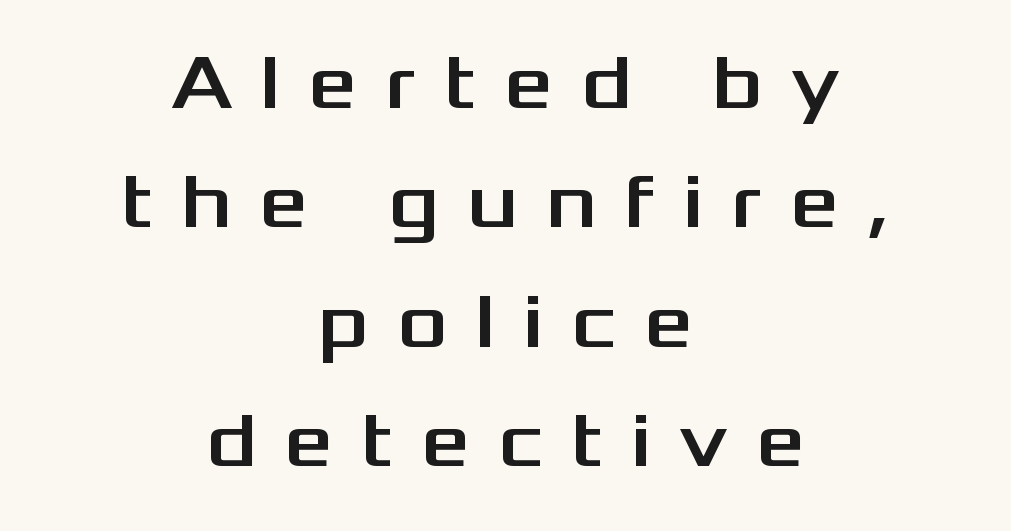
You can tell it's not italic because the verticals are truly vertical. Check under the words: just untouched page. This sample has the flowing, uneven cadence of proportional lettering. The lines are quadded center. Characters follow at a spacing far wider than the type designer built in. Is this a sans? Yes — the strokes have no serifs.
